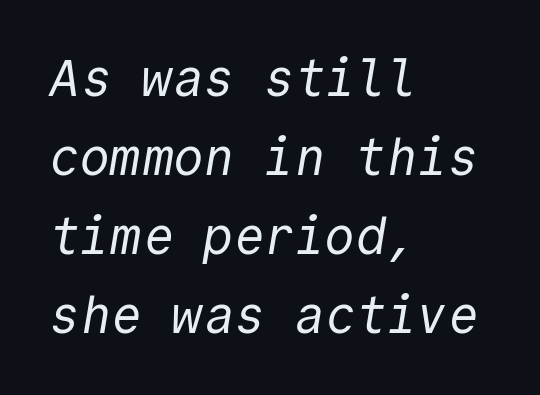
Q: Is the text bold? A: No.
Q: Is the typeface a serif or a sans-serif typeface? A: Sans-serif.
Q: Is the text underlined? A: No.
Q: How is the paragraph aligned? A: Left-aligned.
Q: Is the spacing between letters normal or unusually wide? A: Normal.
Q: Is the spacing between lines tight, normal or loose? A: Normal.
Q: Width (condensed, normal, or wide)? A: Normal.
Q: x-height? A: Medium.
Q: Monospaced? A: Yes.
